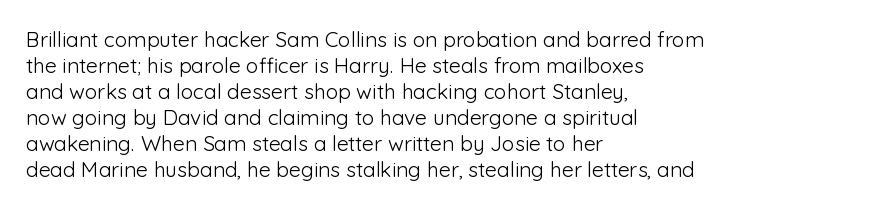
{"italic": "no", "bold": "no", "underline": "no", "align": "left", "line_spacing_ratio": 1.24, "letter_spacing": "normal", "letter_spacing_em": 0.0, "glyph_px": 21}
